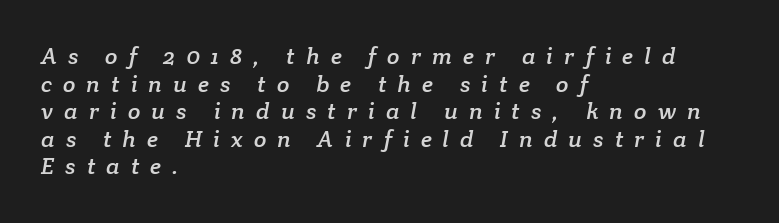
No word sits above an underline. In terms of letterspacing, this is a distinctly airy, spread setting. Horizontal alignment here is leftward, the default for most running prose.
